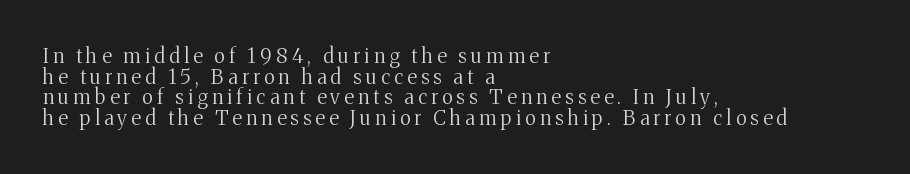
Q: Is the text bold? A: No.
Q: Is the text italic (slanted)? A: No, it is upright.
Q: Is the text underlined? A: No.
Q: How is the paragraph aligned? A: Left-aligned.
Q: Is the spacing between letters normal or unusually wide? A: Unusually wide.
Q: Is the spacing between lines tight, normal or loose? A: Tight.
